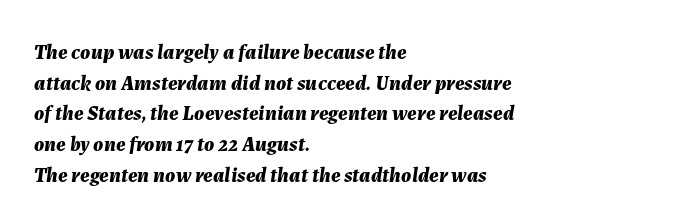
{"italic": "yes", "lean": "right", "slant_degrees": 7, "bold": "yes", "underline": "no", "align": "left", "line_spacing": "normal", "line_spacing_ratio": 1.46, "letter_spacing": "normal", "letter_spacing_em": 0.0, "glyph_px": 21}
